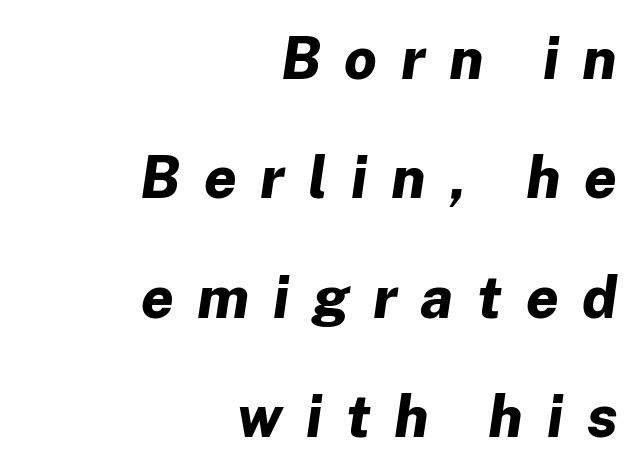
Q: Is the text bold? A: Yes.
Q: Is the text italic (slanted)? A: Yes, it leans right by about 8 degrees.
Q: Is the text underlined? A: No.
Q: How is the paragraph aligned? A: Right-aligned.
Q: Is the spacing between letters normal or unusually wide? A: Unusually wide.
Q: Is the spacing between lines tight, normal or loose? A: Loose.
Q: Width (condensed, normal, or wide)? A: Normal.
Q: Stroke contrast? A: Low.
Q: x-height? A: Medium.
Q: Monospaced? A: No.
